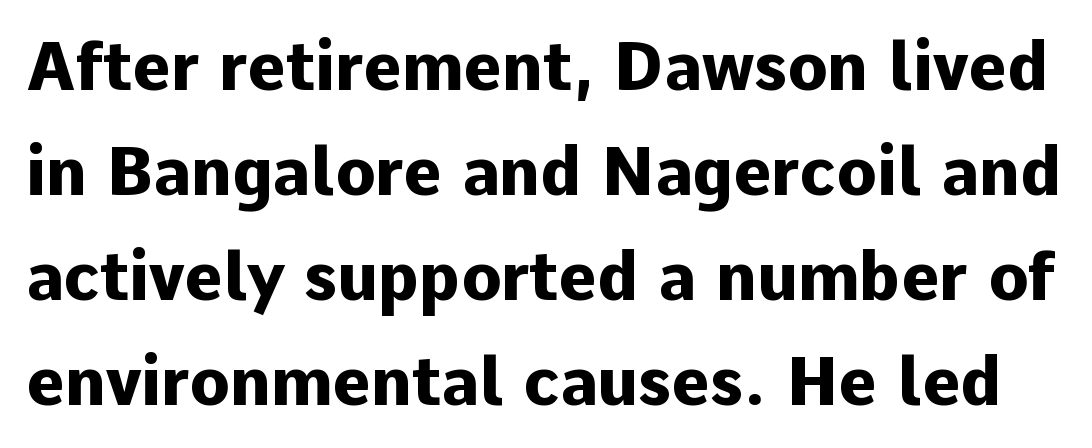
Serifs: no, the terminals of the letterforms are clean. You could not count columns in this text — the font is proportionally spaced. Honestly, there is no underline to notice here at all. These words are printed bold, with thick strokes throughout. A roman cut, with each character standing at attention. Vertical spacing — default.
